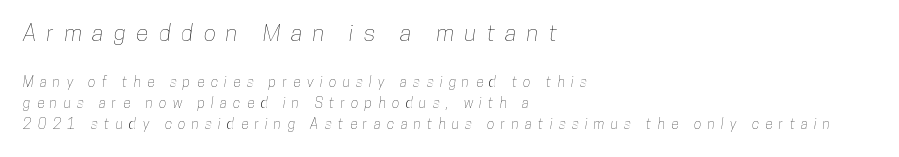
Reading down the block, your eye returns to a fixed left position each line. Has an underline been added? It has not. Honestly, the letter spacing is so wide it's the main thing you notice. The rendering shrinks the type as you move from the upper chunk to the lower. Reading down the column, the eye jumps a familiar distance to each next line.
